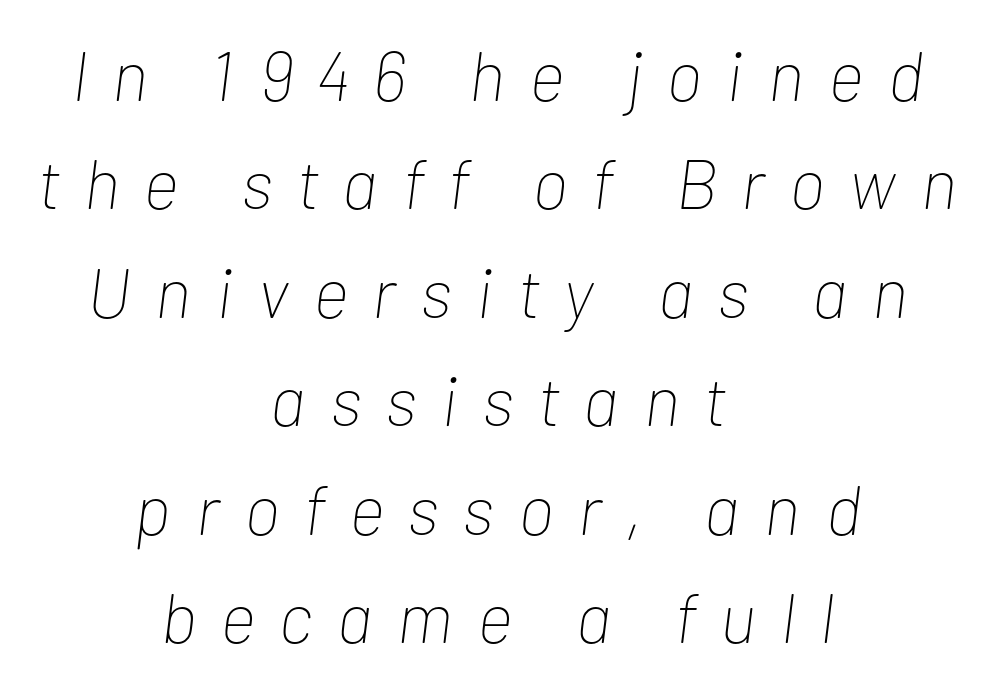
Q: Is the text bold? A: No.
Q: Is the text italic (slanted)? A: Yes, it leans right by about 7 degrees.
Q: Is the text underlined? A: No.
Q: How is the paragraph aligned? A: Centered.
Q: Is the spacing between letters normal or unusually wide? A: Unusually wide.
Q: Is the spacing between lines tight, normal or loose? A: Normal.
Q: Width (condensed, normal, or wide)? A: Condensed.
Q: Stroke contrast? A: Low.
Q: x-height? A: Medium.
Q: Monospaced? A: No.
